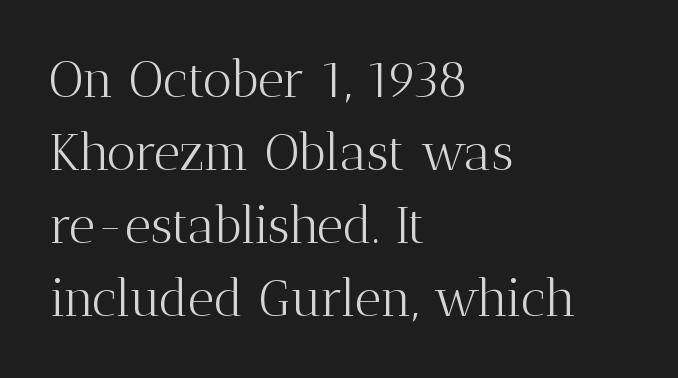
{"serif": "yes", "italic": "no", "bold": "no", "weight": "light", "width": "normal", "stroke_contrast": "medium", "x_height": "medium", "monospaced": "no", "underline": "no", "align": "left", "line_spacing": "normal", "line_spacing_ratio": 1.43, "letter_spacing": "normal", "letter_spacing_em": 0.0, "glyph_px": 51}
